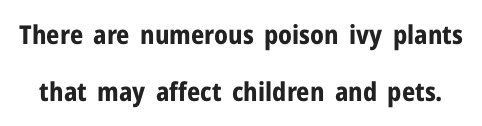
Q: Is the text bold? A: Yes.
Q: Is the text italic (slanted)? A: No, it is upright.
Q: Is the text underlined? A: No.
Q: Is the spacing between letters normal or unusually wide? A: Normal.
Q: Is the spacing between lines tight, normal or loose? A: Loose.
